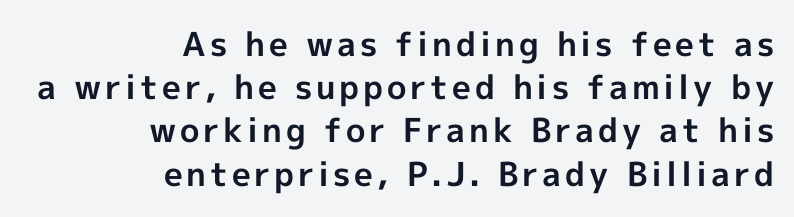
The image shows 33 px bold sans-serif type, upright; set right-aligned, normal line spacing (1.31x), not underlined; a medium x-height.
